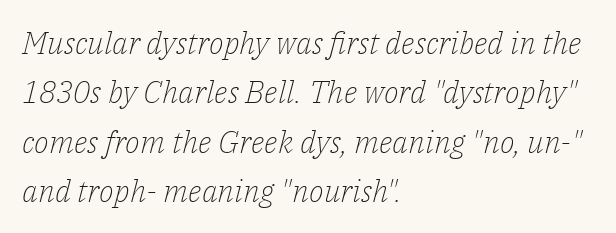
Q: Is the text bold? A: No.
Q: Is the text italic (slanted)? A: Yes, it leans right by about 14 degrees.
Q: Is the typeface a serif or a sans-serif typeface? A: Serif.
Q: Is the text underlined? A: No.
Q: How is the paragraph aligned? A: Left-aligned.
Q: Is the spacing between letters normal or unusually wide? A: Normal.
Q: Is the spacing between lines tight, normal or loose? A: Normal.
Q: Width (condensed, normal, or wide)? A: Normal.
Q: Stroke contrast? A: Low.
Q: x-height? A: Medium.
Q: Monospaced? A: No.
